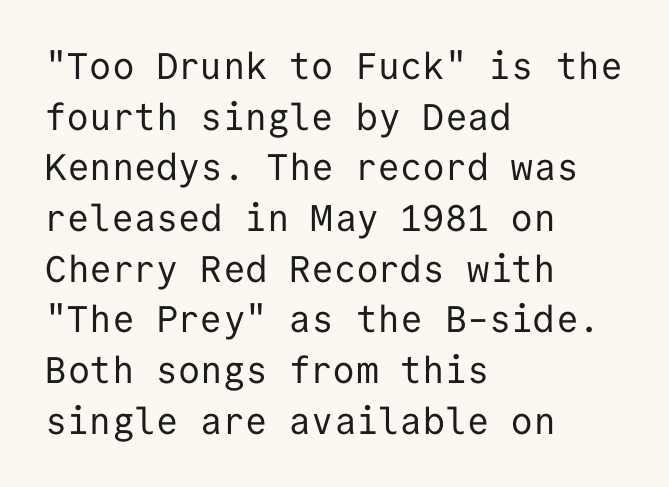
Q: Is the text bold? A: No.
Q: Is the text italic (slanted)? A: No, it is upright.
Q: Is the typeface a serif or a sans-serif typeface? A: Sans-serif.
Q: Is the text underlined? A: No.
Q: How is the paragraph aligned? A: Left-aligned.
Q: Is the spacing between letters normal or unusually wide? A: Normal.
Q: Is the spacing between lines tight, normal or loose? A: Normal.
Q: Width (condensed, normal, or wide)? A: Normal.
Q: Stroke contrast? A: Low.
Q: x-height? A: Medium.
Q: Monospaced? A: Yes.
